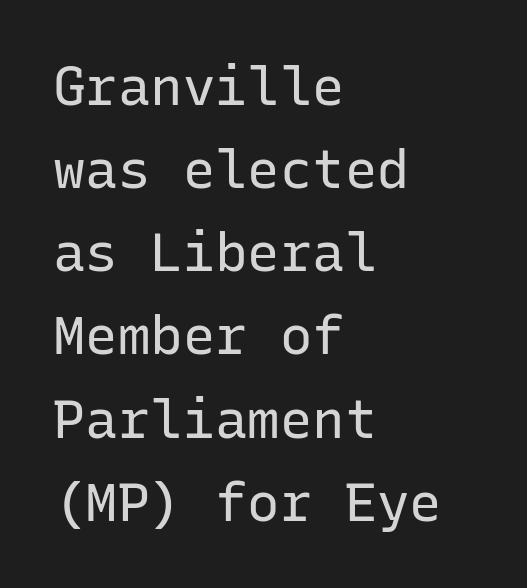
Underlining? Definitely not there. Each word holds together tightly as a unit, with standard inter-letter gaps. Tall strokes in this sample are plumb rather than angled. This sample has the even, mechanical cadence of fixed-width lettering.
